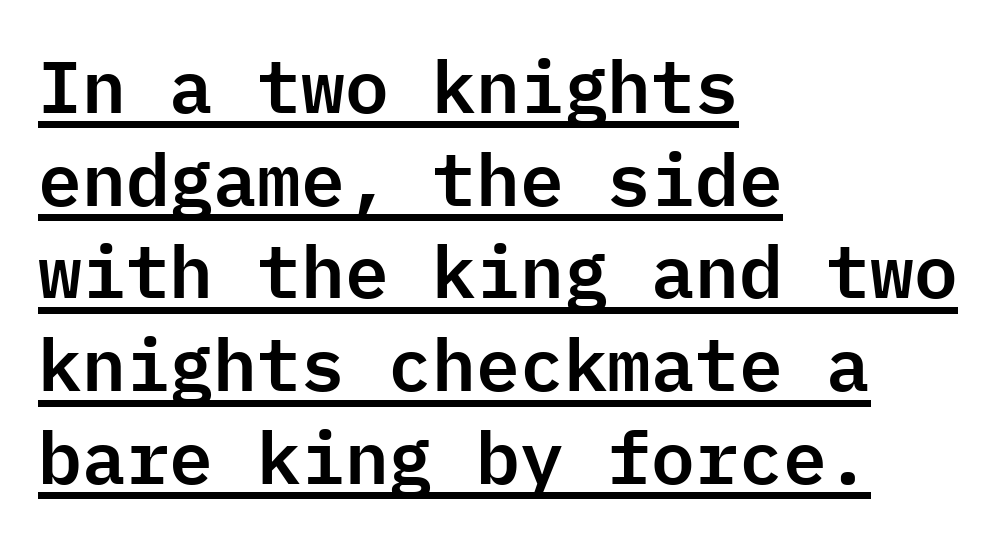
Q: Is the text italic (slanted)? A: No, it is upright.
Q: Is the typeface a serif or a sans-serif typeface? A: Sans-serif.
Q: Is the text underlined? A: Yes.
Q: How is the paragraph aligned? A: Left-aligned.
Q: Is the spacing between letters normal or unusually wide? A: Normal.
Q: Is the spacing between lines tight, normal or loose? A: Normal.
Q: Width (condensed, normal, or wide)? A: Normal.
Q: Stroke contrast? A: Low.
Q: x-height? A: Medium.
Q: Monospaced? A: Yes.
